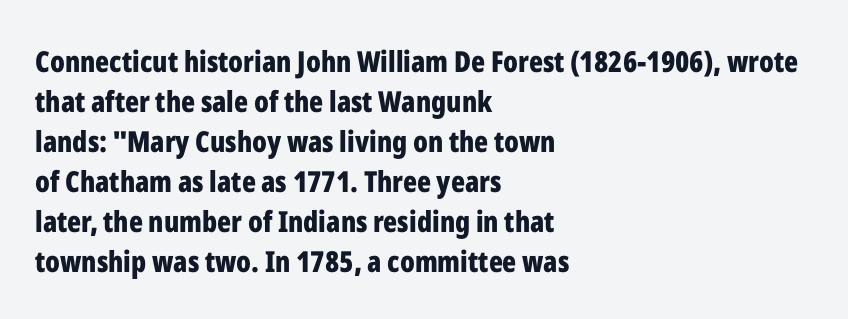
Q: Is the text bold? A: Yes.
Q: Is the text italic (slanted)? A: No, it is upright.
Q: Is the typeface a serif or a sans-serif typeface? A: Sans-serif.
Q: Is the text underlined? A: No.
Q: How is the paragraph aligned? A: Left-aligned.
Q: Is the spacing between letters normal or unusually wide? A: Normal.
Q: Is the spacing between lines tight, normal or loose? A: Normal.
Q: Width (condensed, normal, or wide)? A: Condensed.
Q: Stroke contrast? A: Low.
Q: x-height? A: Medium.
Q: Monospaced? A: No.
